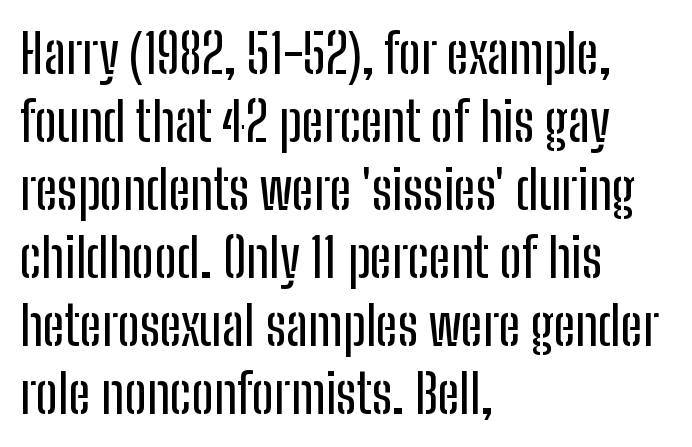
{"serif": "no", "italic": "no", "width": "condensed", "stroke_contrast": "low", "x_height": "medium", "monospaced": "no", "underline": "no", "align": "left", "line_spacing": "normal", "line_spacing_ratio": 1.26, "letter_spacing": "normal", "letter_spacing_em": 0.0, "glyph_px": 54}
